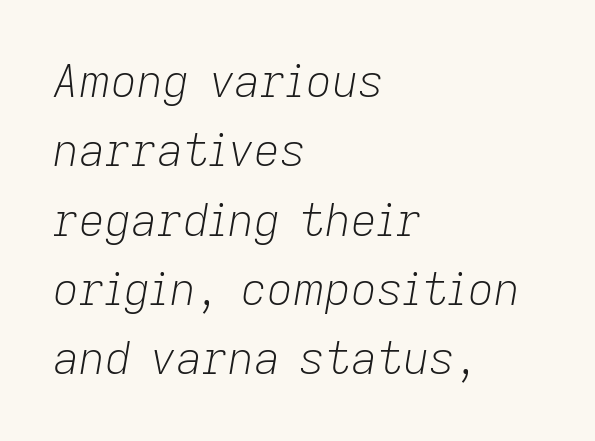
{"italic": "yes", "lean": "right", "slant_degrees": 9, "bold": "no", "weight": "light", "width": "normal", "stroke_contrast": "low", "x_height": "medium", "monospaced": "no", "underline": "no", "align": "left", "line_spacing": "normal", "line_spacing_ratio": 1.54, "letter_spacing": "normal", "letter_spacing_em": 0.0, "glyph_px": 45}
